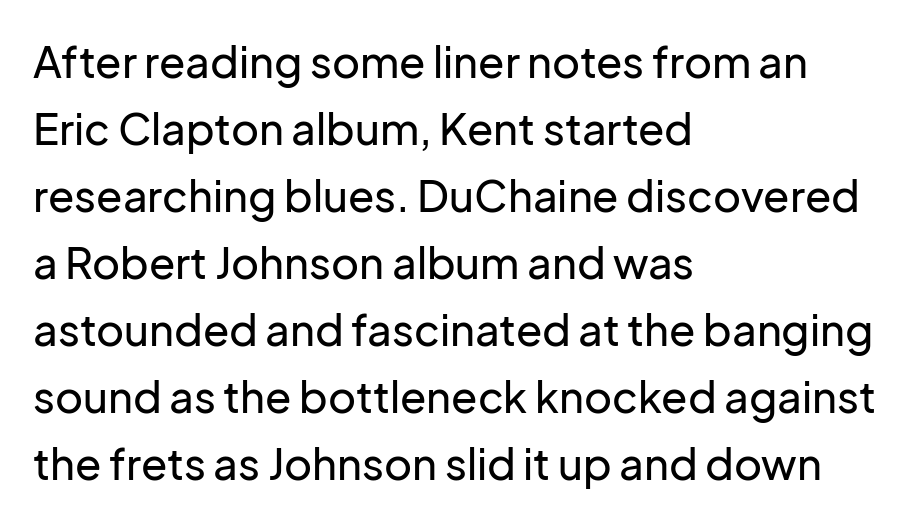
Q: Is the text italic (slanted)? A: No, it is upright.
Q: Is the typeface a serif or a sans-serif typeface? A: Sans-serif.
Q: Is the text underlined? A: No.
Q: How is the paragraph aligned? A: Left-aligned.
Q: Is the spacing between letters normal or unusually wide? A: Normal.
Q: Is the spacing between lines tight, normal or loose? A: Normal.
Q: Width (condensed, normal, or wide)? A: Normal.
Q: Stroke contrast? A: Low.
Q: x-height? A: Medium.
Q: Monospaced? A: No.
